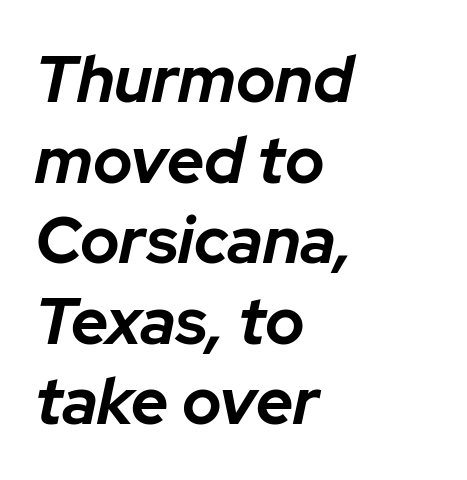
Q: Is the text bold? A: Yes.
Q: Is the text italic (slanted)? A: Yes, it leans right by about 12 degrees.
Q: Is the text underlined? A: No.
Q: How is the paragraph aligned? A: Left-aligned.
Q: Is the spacing between letters normal or unusually wide? A: Normal.
Q: Width (condensed, normal, or wide)? A: Normal.
Q: Stroke contrast? A: Low.
Q: x-height? A: Medium.
Q: Monospaced? A: No.
